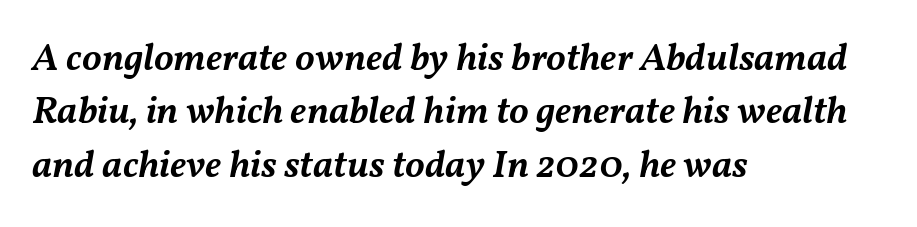
This rendering leaves character spacing at its baseline value. Is the block centered? No — it sits flush against the left margin. The passage shown is typed in a proportional face where columns would drift. The space beneath each line is pristine and unruled. Characters are canted at an angle relative to the baseline's perpendicular.
